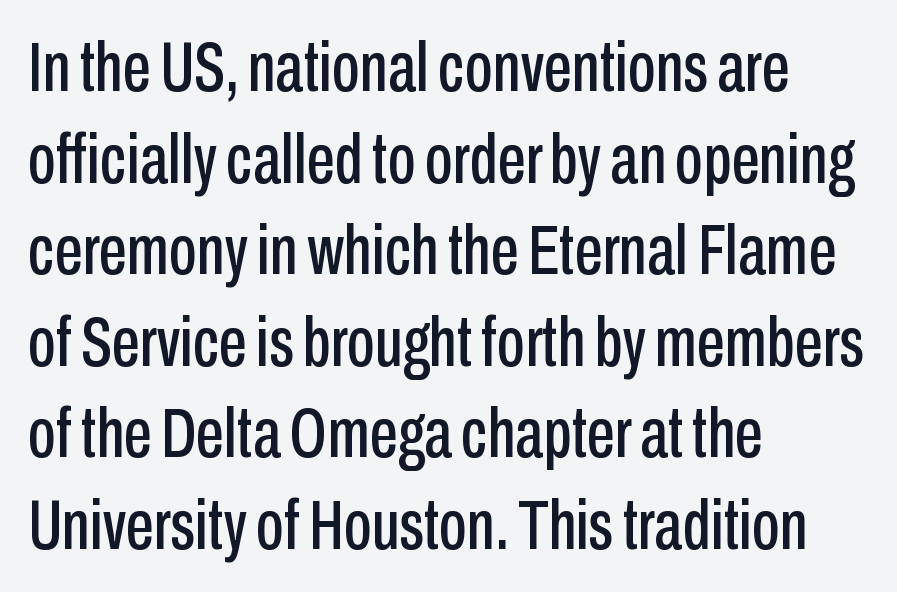
The image shows 71 px condensed sans-serif type, upright; set left-aligned, normal line spacing (1.29x), normal letter spacing, not underlined; low stroke contrast and a medium x-height.
